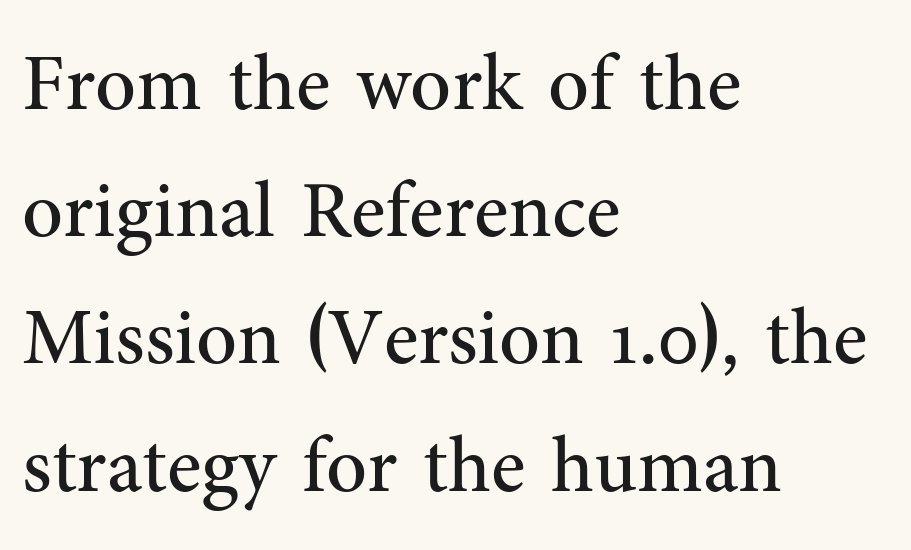
{"serif": "yes", "italic": "no", "bold": "no", "weight": "regular", "width": "normal", "stroke_contrast": "medium", "x_height": "medium", "monospaced": "no", "underline": "no", "align": "left", "line_spacing": "normal", "line_spacing_ratio": 1.59, "letter_spacing": "normal", "letter_spacing_em": 0.0, "glyph_px": 80}
